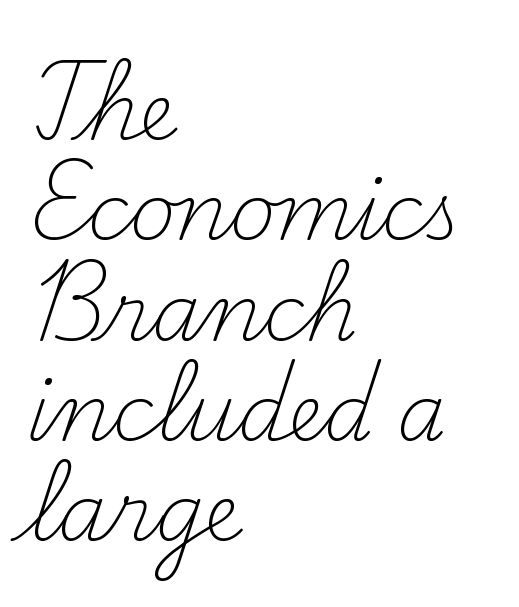
The image shows 79 px light type; set left-aligned, normal line spacing (1.27x), normal letter spacing, not underlined; medium stroke contrast and a small x-height.
